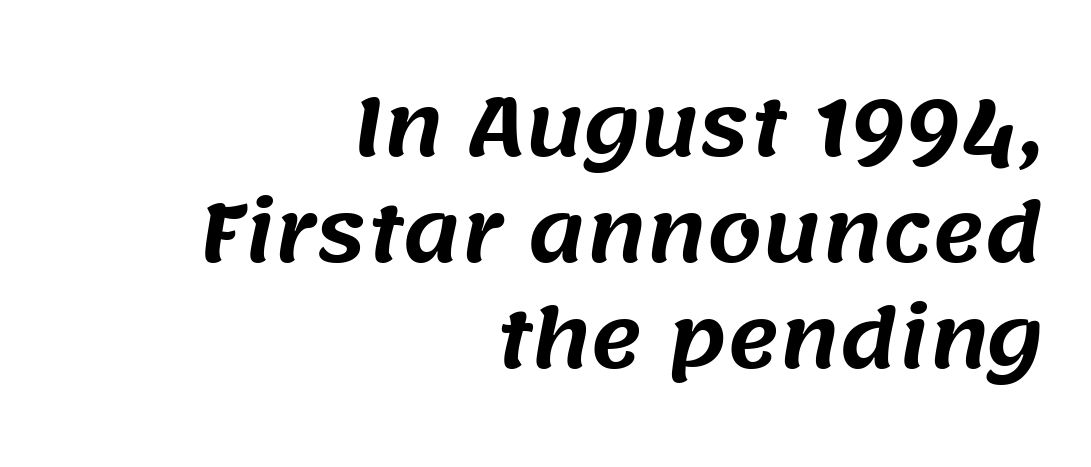
Q: Is the typeface a serif or a sans-serif typeface? A: Sans-serif.
Q: Is the text underlined? A: No.
Q: How is the paragraph aligned? A: Right-aligned.
Q: Is the spacing between letters normal or unusually wide? A: Normal.
Q: Is the spacing between lines tight, normal or loose? A: Normal.
Q: Width (condensed, normal, or wide)? A: Normal.
Q: Stroke contrast? A: Medium.
Q: x-height? A: Large.
Q: Monospaced? A: No.
